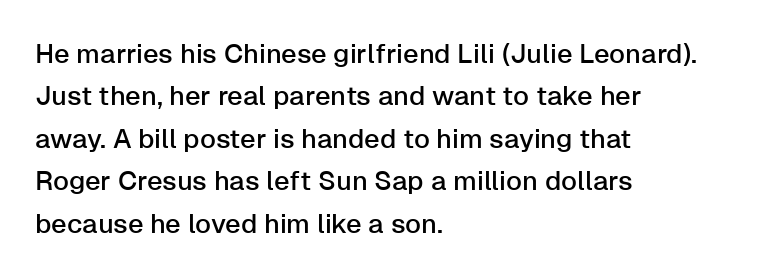
Q: Is the text italic (slanted)? A: No, it is upright.
Q: Is the text underlined? A: No.
Q: How is the paragraph aligned? A: Left-aligned.
Q: Is the spacing between letters normal or unusually wide? A: Normal.
Q: Is the spacing between lines tight, normal or loose? A: Normal.
